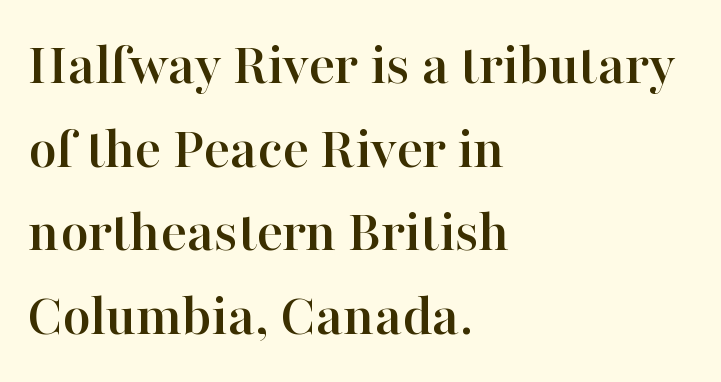
Q: Is the text italic (slanted)? A: No, it is upright.
Q: Is the typeface a serif or a sans-serif typeface? A: Serif.
Q: Is the text underlined? A: No.
Q: How is the paragraph aligned? A: Left-aligned.
Q: Is the spacing between letters normal or unusually wide? A: Normal.
Q: Is the spacing between lines tight, normal or loose? A: Normal.
Q: Width (condensed, normal, or wide)? A: Normal.
Q: Stroke contrast? A: High.
Q: x-height? A: Medium.
Q: Monospaced? A: No.
